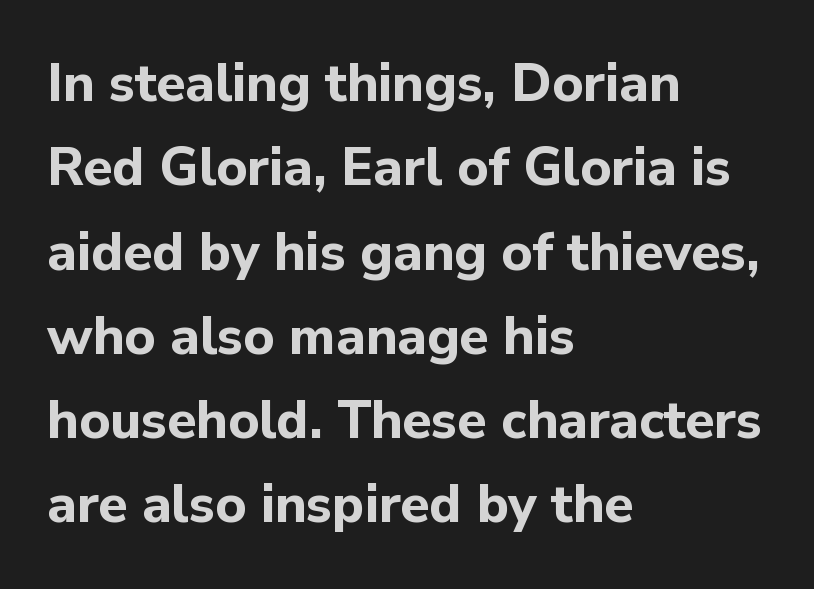
Q: Is the text bold? A: Yes.
Q: Is the text italic (slanted)? A: No, it is upright.
Q: Is the typeface a serif or a sans-serif typeface? A: Sans-serif.
Q: Is the text underlined? A: No.
Q: How is the paragraph aligned? A: Left-aligned.
Q: Is the spacing between letters normal or unusually wide? A: Normal.
Q: Is the spacing between lines tight, normal or loose? A: Normal.
Q: Width (condensed, normal, or wide)? A: Normal.
Q: Stroke contrast? A: Low.
Q: x-height? A: Medium.
Q: Monospaced? A: No.
